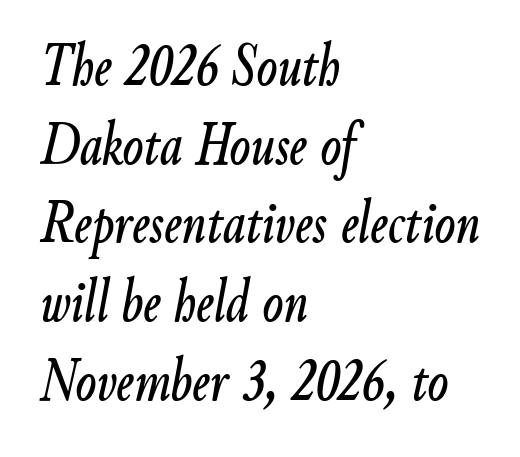
Q: Is the text italic (slanted)? A: Yes, it leans right by about 9 degrees.
Q: Is the text underlined? A: No.
Q: How is the paragraph aligned? A: Left-aligned.
Q: Is the spacing between letters normal or unusually wide? A: Normal.
Q: Is the spacing between lines tight, normal or loose? A: Normal.
Q: Width (condensed, normal, or wide)? A: Condensed.
Q: Stroke contrast? A: Low.
Q: x-height? A: Small.
Q: Monospaced? A: No.
